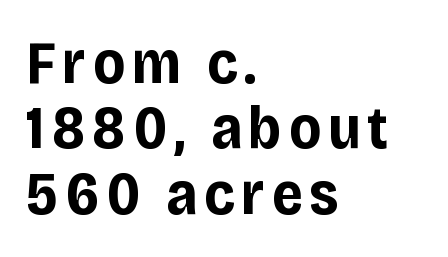
Pretty heavy lettering here — definitely bold. The string is rendered with underlining switched off. The rendering anchors every line to the left-hand side. Do the characters align in a grid? No, the font is proportional.
